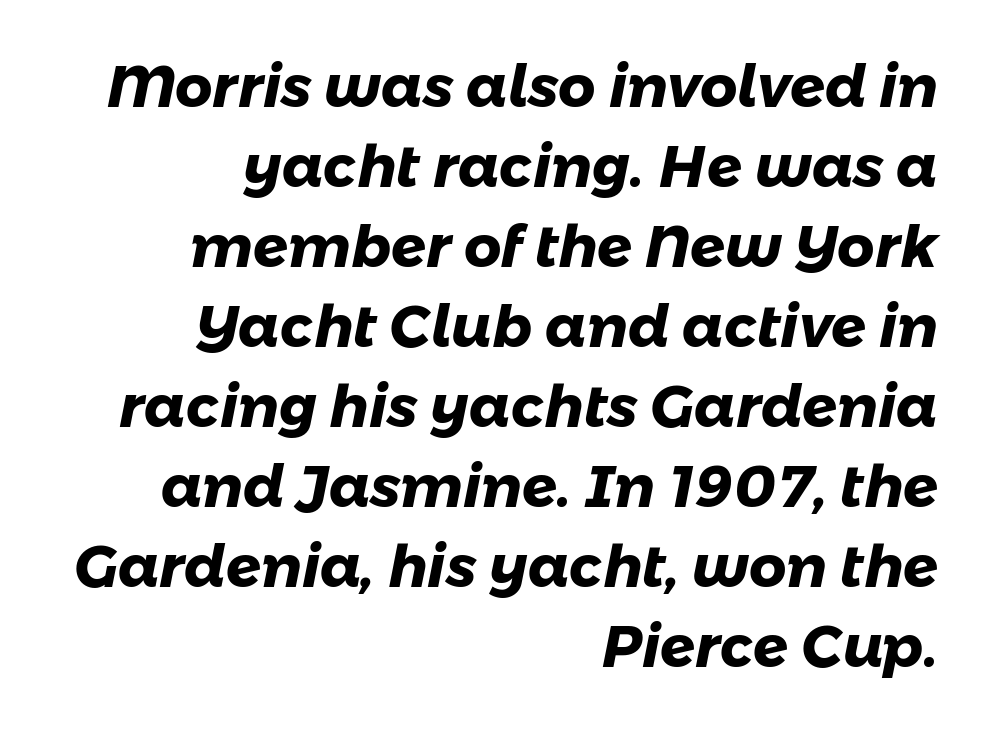
{"serif": "no", "bold": "yes", "weight": "heavy", "width": "normal", "stroke_contrast": "low", "x_height": "medium", "monospaced": "no", "underline": "no", "align": "right", "line_spacing": "normal", "line_spacing_ratio": 1.38, "letter_spacing": "normal", "letter_spacing_em": 0.0, "glyph_px": 58}
